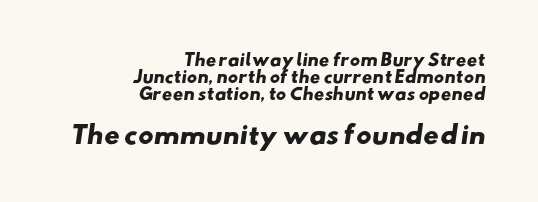
The image shows 24 px bold type; set right-aligned, tight line spacing (1.07x), normal letter spacing, not underlined; the second (bottom) block is 1.5x larger.
